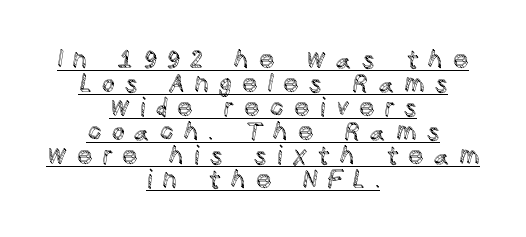
{"underline": "yes", "align": "center", "line_spacing": "tight", "line_spacing_ratio": 0.96, "letter_spacing": "wide", "letter_spacing_em": 0.39, "glyph_px": 25}
